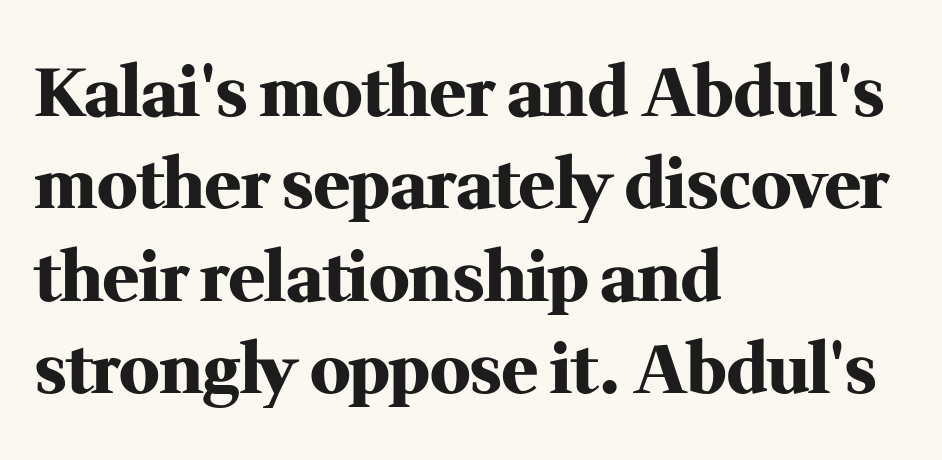
{"serif": "yes", "italic": "no", "bold": "yes", "weight": "heavy", "width": "normal", "stroke_contrast": "medium", "x_height": "medium", "monospaced": "no", "underline": "no", "align": "left", "line_spacing": "normal", "line_spacing_ratio": 1.38, "letter_spacing": "normal", "letter_spacing_em": 0.0, "glyph_px": 67}
